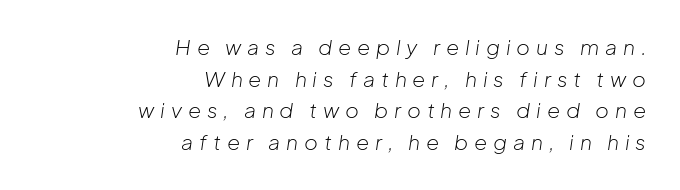
Q: Is the text bold? A: No.
Q: Is the text italic (slanted)? A: Yes, it leans right by about 8 degrees.
Q: Is the text underlined? A: No.
Q: How is the paragraph aligned? A: Right-aligned.
Q: Is the spacing between letters normal or unusually wide? A: Unusually wide.
Q: Is the spacing between lines tight, normal or loose? A: Normal.
